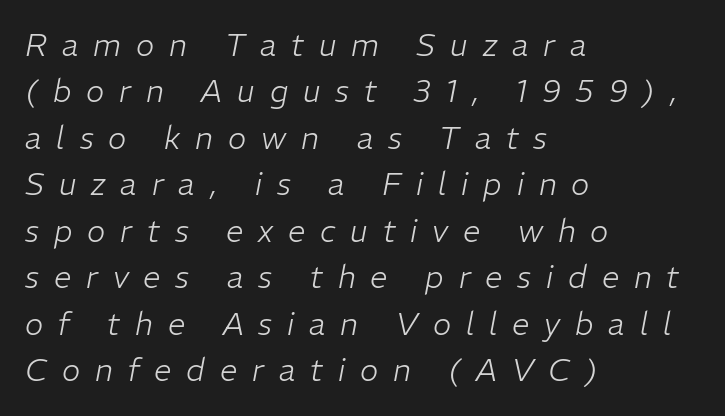
The letterforms stand isolated, each surrounded by extra space. A typesetter would mark this as italic. Short and long lines alike share a common starting point at left. The line-height multiplier appears to be the usual default.
